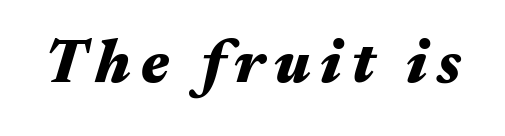
This sample has the flowing, uneven cadence of proportional lettering. When letters slant like this, we call the style italic. Strokes here are thick enough to call this a true bold. The glyphs are unaccompanied by any horizontal stroke below them.
